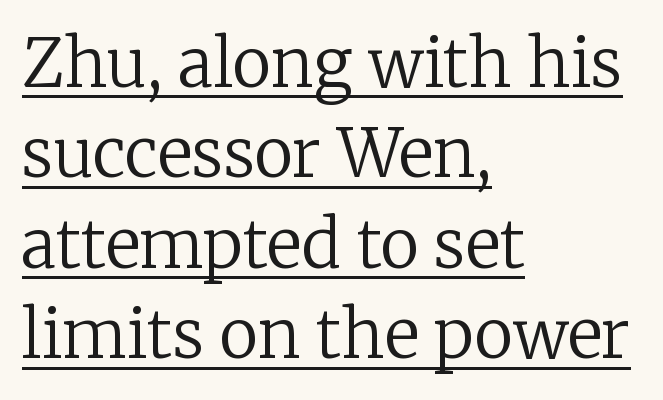
The lines are quadded left. The passage shown is typed in a proportional face where columns would drift. The weight would be labelled regular, book, light, or lighter still. A typesetter would label this face a serif.
